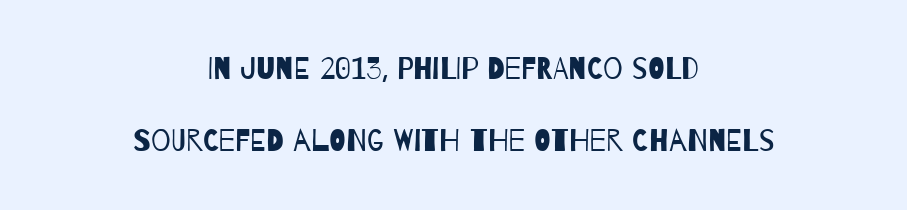
{"serif": "no", "bold": "no", "weight": "regular", "width": "condensed", "stroke_contrast": "low", "x_height": "large", "monospaced": "no", "underline": "no", "align": "center", "line_spacing": "loose", "line_spacing_ratio": 2.31, "letter_spacing": "normal", "letter_spacing_em": 0.0, "glyph_px": 31}
